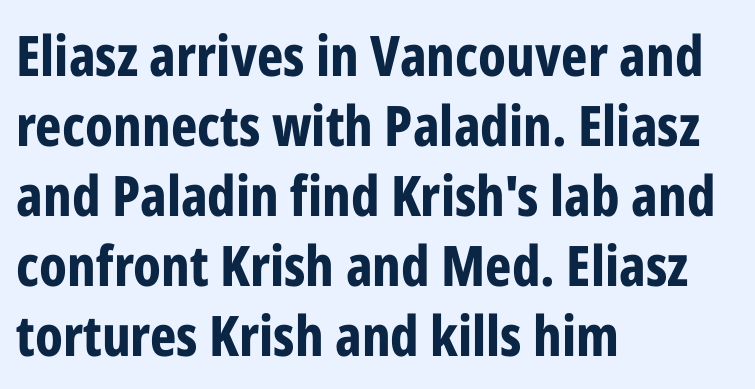
This is the regular roman posture of the typeface. Font category for this specimen: sans-serif. Each word holds together tightly as a unit, with standard inter-letter gaps. Underlining? Definitely not there. Does the leading feel generous? No, just average.
